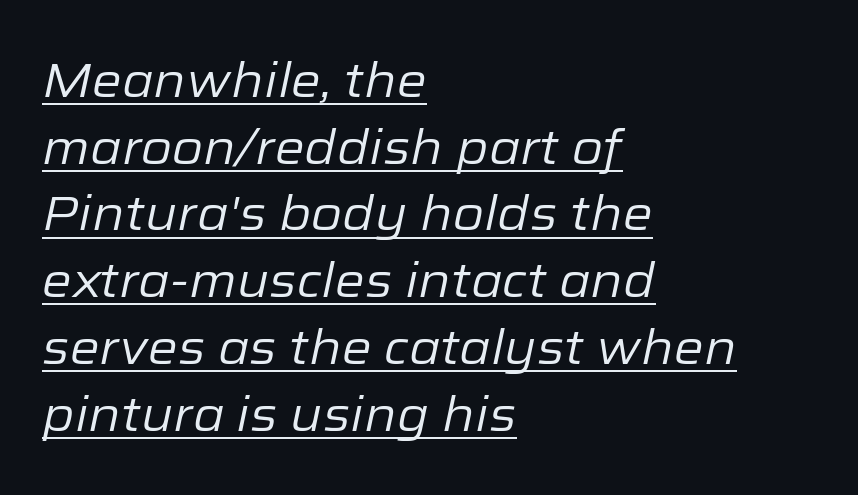
The image shows 48 px regular-weight type, italic (leaning right); set left-aligned, normal line spacing (1.39x), normal letter spacing, underlined; low stroke contrast and a medium x-height.
